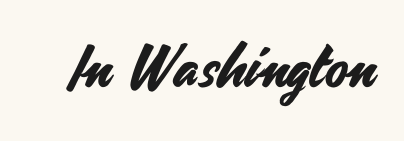
The image shows 58 px sans-serif type; set normal letter spacing, not underlined; medium stroke contrast and a small x-height.
